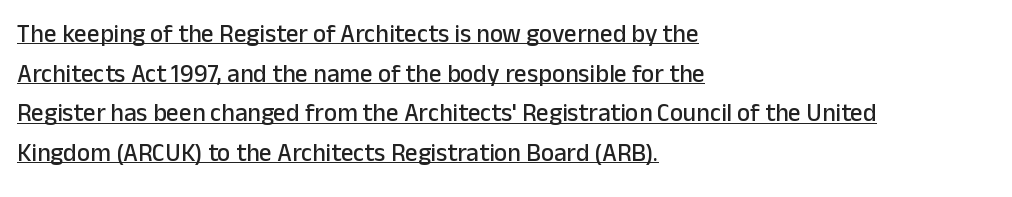
The image shows 25 px text type, upright; set left-aligned, normal line spacing (1.59x), normal letter spacing, underlined.
